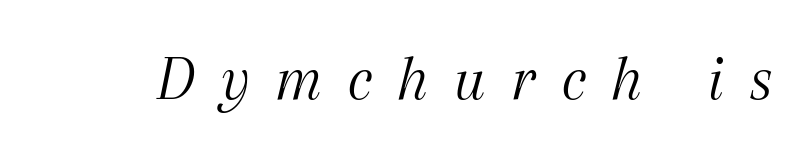
Someone cranked the tracking dial way up on this one. Nobody drew a line under any word here. The glyphs look as if they've been sheared to an angle. Old-style or modern, the face here clearly has serifs. The rendering uses natural spacing where letterforms have individual widths. Bold? No — there's no thickening of the strokes.
